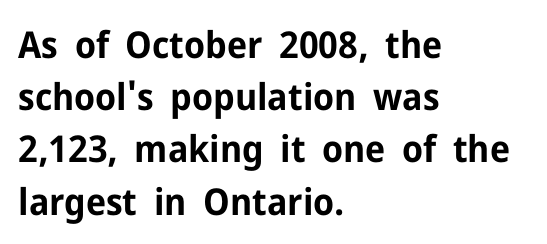
Q: Is the text bold? A: Yes.
Q: Is the text italic (slanted)? A: No, it is upright.
Q: Is the typeface a serif or a sans-serif typeface? A: Sans-serif.
Q: Is the text underlined? A: No.
Q: How is the paragraph aligned? A: Left-aligned.
Q: Is the spacing between letters normal or unusually wide? A: Normal.
Q: Is the spacing between lines tight, normal or loose? A: Normal.
Q: Width (condensed, normal, or wide)? A: Normal.
Q: Stroke contrast? A: Low.
Q: x-height? A: Medium.
Q: Monospaced? A: No.
